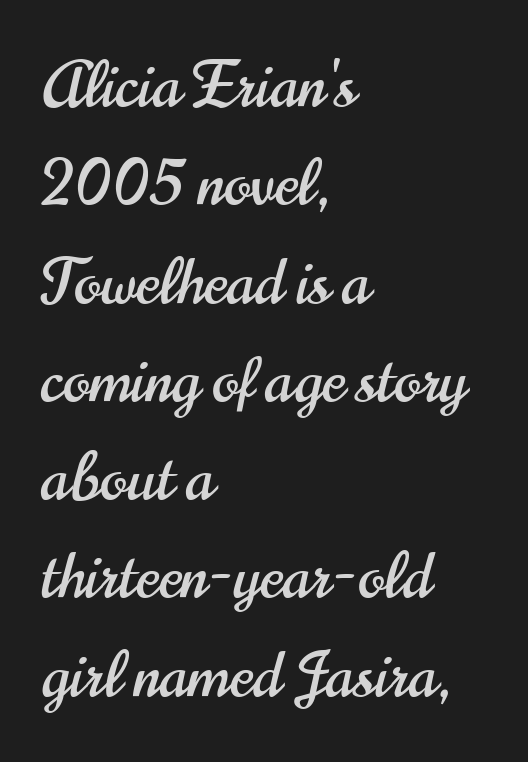
{"serif": "no", "width": "condensed", "stroke_contrast": "high", "x_height": "small", "monospaced": "no", "underline": "no", "align": "left", "line_spacing": "normal", "line_spacing_ratio": 1.56, "letter_spacing": "normal", "letter_spacing_em": 0.0, "glyph_px": 63}
